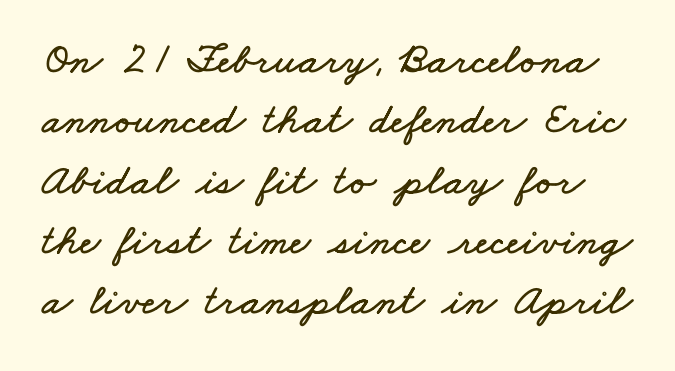
The image shows 44 px wide type; set normal line spacing (1.37x), normal letter spacing, not underlined; low stroke contrast and a small x-height.
